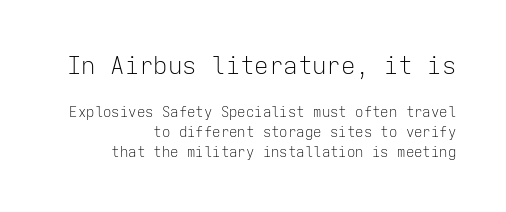
Is the type heavy? It reads as light-to-regular instead. Posture: vertical. Block one is the big one; block two sits smaller underneath. The space beneath each line is pristine and unruled. Vertically, the passage feels balanced, rows spaced as you'd expect. A flush-right, rag-left setting is used for this passage.
